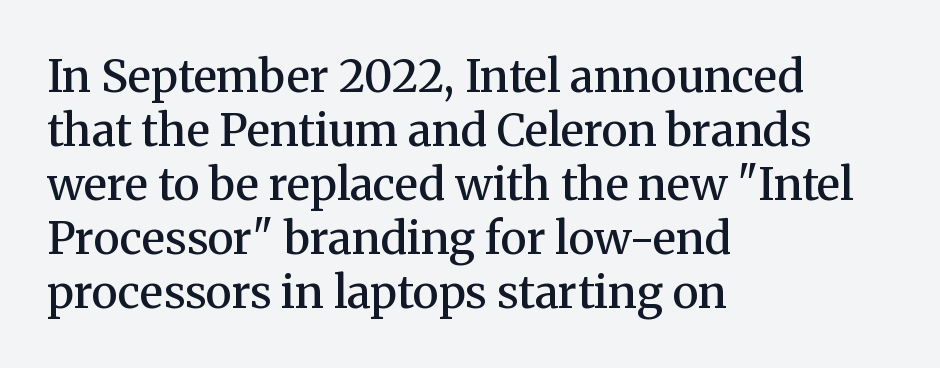
{"serif": "yes", "italic": "no", "bold": "semi", "weight": "semibold", "width": "normal", "stroke_contrast": "medium", "x_height": "medium", "monospaced": "no", "underline": "no", "align": "left", "line_spacing_ratio": 1.2, "letter_spacing": "normal", "letter_spacing_em": 0.0, "glyph_px": 45}
